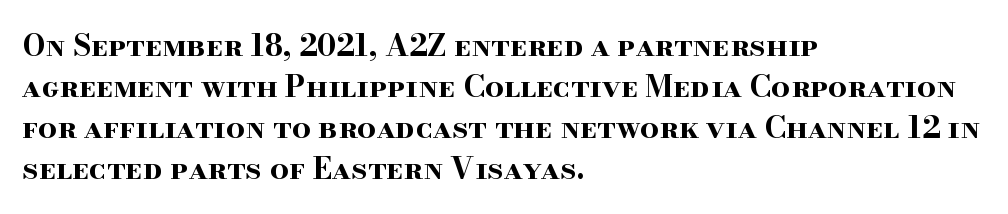
The image shows 30 px bold, wide serif type, upright; set left-aligned, normal line spacing (1.37x), normal letter spacing, not underlined; high stroke contrast and a small x-height.
